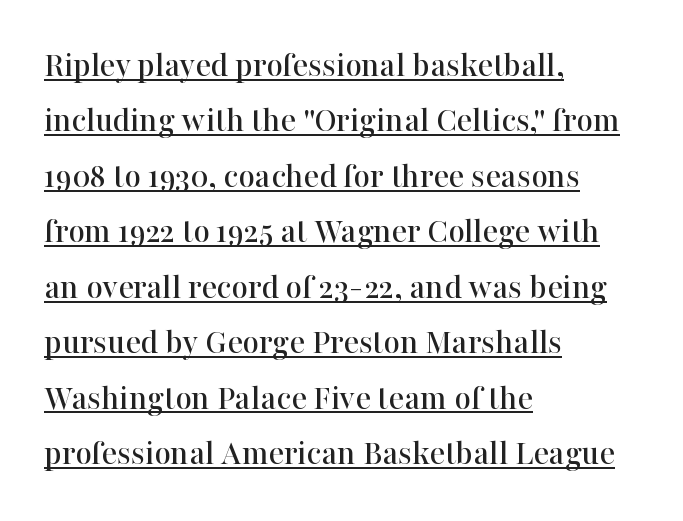
Italic: no, the glyphs are upright roman. The rendering uses the underline text-decoration. These lines sit exactly where default settings would place them. Unlike a clean sans, this face finishes its strokes with serifs. The face used here is proportionally spaced, like ordinary book or web type. Honestly, the letter spacing is just normal — you wouldn't notice it.
